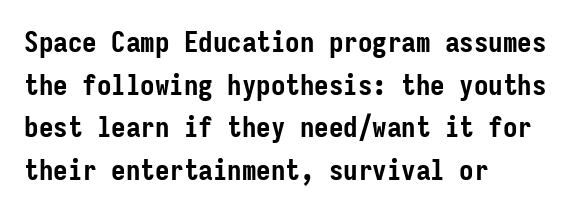
A normal amount of white space separates one row of letters from the next. Monospaced: the letters line up in strict vertical columns. Between one letter and the next there's only the usual sliver of space. Is there any slant? The stems are plumb. Line starts are locked; line ends wander.
